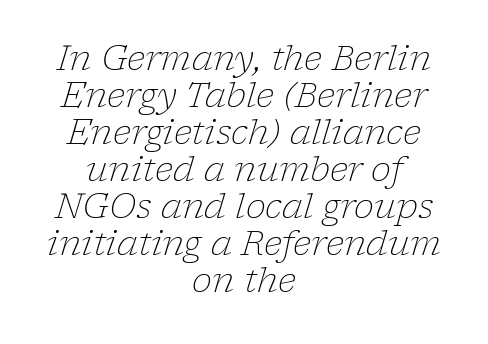
Q: Is the text bold? A: No.
Q: Is the text italic (slanted)? A: Yes, it leans right by about 17 degrees.
Q: Is the typeface a serif or a sans-serif typeface? A: Serif.
Q: Is the text underlined? A: No.
Q: How is the paragraph aligned? A: Centered.
Q: Is the spacing between letters normal or unusually wide? A: Normal.
Q: Is the spacing between lines tight, normal or loose? A: Tight.
Q: Width (condensed, normal, or wide)? A: Normal.
Q: Stroke contrast? A: Low.
Q: x-height? A: Medium.
Q: Monospaced? A: No.
